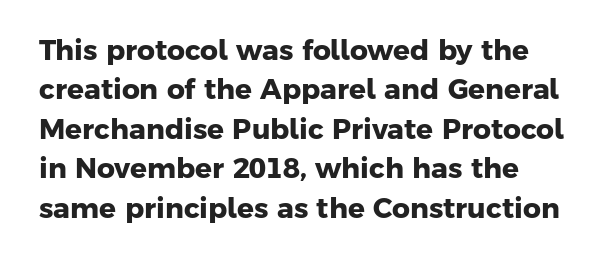
The space directly below the letters is spotless. A normal amount of white space separates one row of letters from the next. Typesetter's note: full bold, strokes at maximum text heaviness. Think of a printed novel: that variable character pitch is what you see here. The letters carry no serifs — their stems end cleanly without finishing strokes.
